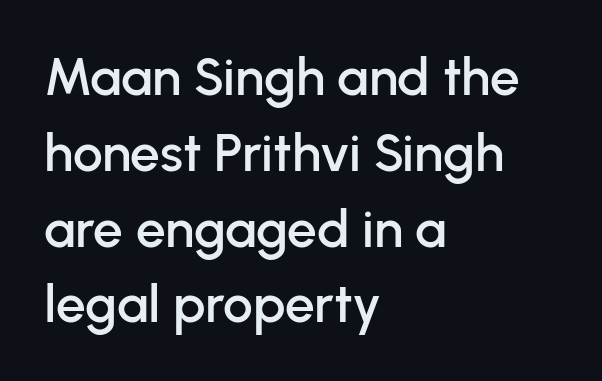
Looks like regular typesetting: each glyph gets only the width it needs. Casual observation: everything's shoved over to the left. The rendering uses a moderate line-height, typical for paragraphs. How are the letters spaced? Ordinarily, with no added tracking. The face used here is a sans, in the tradition of grotesques and geometrics.
